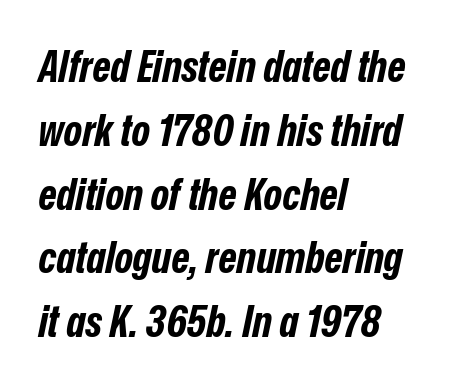
The gaps between neighbouring characters are ordinary and unremarkable. Glance below the letters and you will spot only blank space. The rendering uses a bold face; every stroke is thick and dark. These lines stack with their left ends in a neat column.
